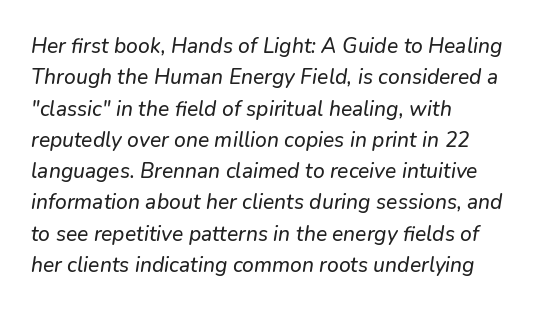
The image shows 21 px text type, italic (leaning right); set left-aligned, normal line spacing (1.49x), normal letter spacing, not underlined.
